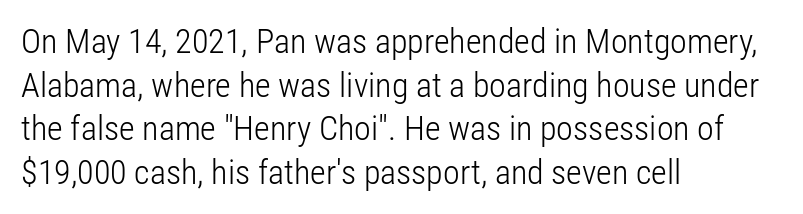
The words here are not underlined. Classification — sans serif. This sample has the flowing, uneven cadence of proportional lettering. Summary of vertical rhythm: regular, with standard interline spacing. You could call the tracking neutral — neither tight nor loose.
